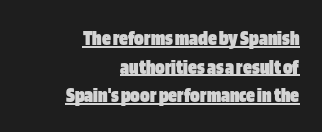
Q: Is the text bold? A: Yes.
Q: Is the text italic (slanted)? A: No, it is upright.
Q: Is the text underlined? A: Yes.
Q: How is the paragraph aligned? A: Right-aligned.
Q: Is the spacing between letters normal or unusually wide? A: Normal.
Q: Is the spacing between lines tight, normal or loose? A: Normal.
